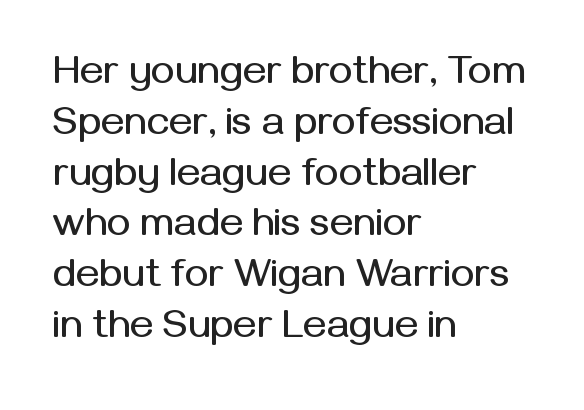
Q: Is the text italic (slanted)? A: No, it is upright.
Q: Is the typeface a serif or a sans-serif typeface? A: Sans-serif.
Q: Is the text underlined? A: No.
Q: How is the paragraph aligned? A: Left-aligned.
Q: Is the spacing between letters normal or unusually wide? A: Normal.
Q: Is the spacing between lines tight, normal or loose? A: Normal.
Q: Width (condensed, normal, or wide)? A: Normal.
Q: Stroke contrast? A: Medium.
Q: x-height? A: Medium.
Q: Monospaced? A: No.
